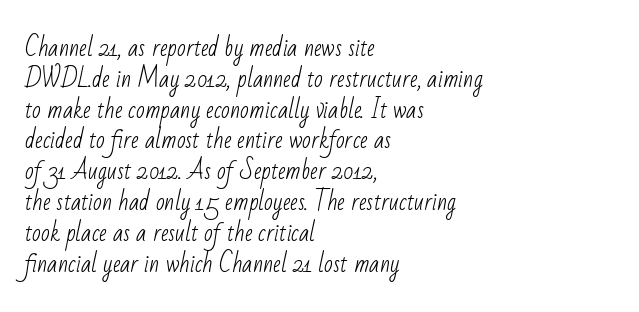
The image shows 23 px text type; set left-aligned, normal line spacing (1.34x), normal letter spacing, not underlined.
